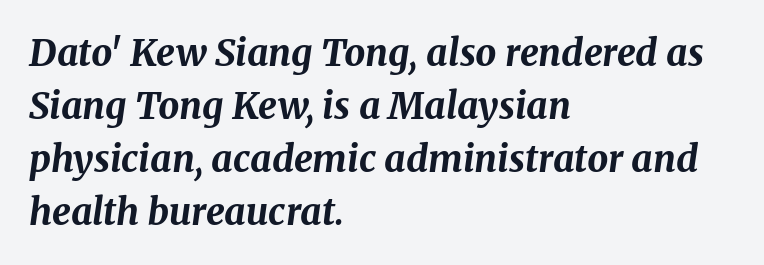
{"italic": "yes", "lean": "right", "slant_degrees": 8, "bold": "yes", "weight": "bold", "width": "normal", "stroke_contrast": "medium", "x_height": "medium", "monospaced": "no", "underline": "no", "align": "left", "line_spacing": "normal", "line_spacing_ratio": 1.43, "letter_spacing": "normal", "letter_spacing_em": 0.0, "glyph_px": 37}
